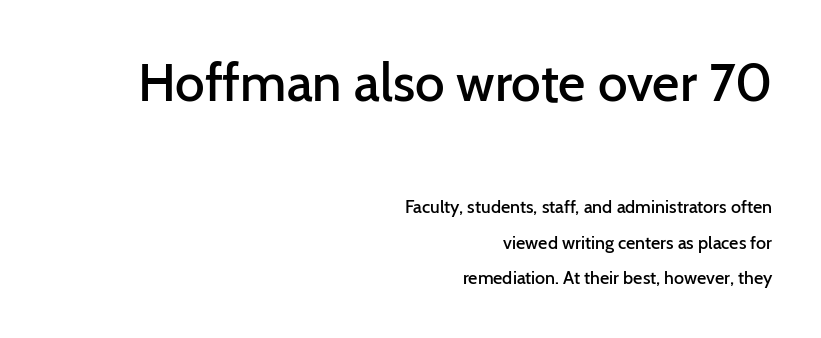
{"serif": "no", "italic": "no", "bold": "semi", "weight": "semibold", "width": "normal", "stroke_contrast": "low", "x_height": "medium", "monospaced": "no", "underline": "no", "align": "right", "line_spacing": "loose", "line_spacing_ratio": 1.96, "letter_spacing": "normal", "letter_spacing_em": 0.0, "larger_block": "first", "size_ratio": 2.94, "glyph_px": 53}
